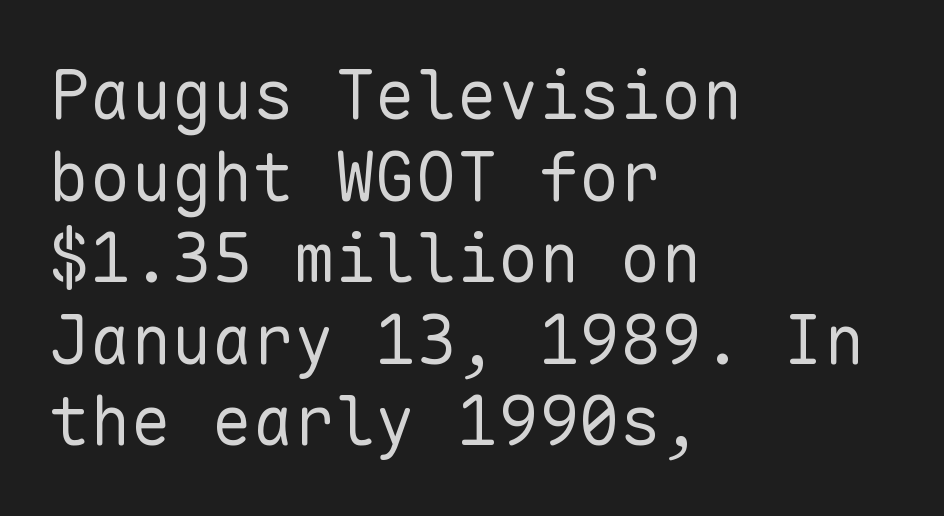
{"serif": "no", "italic": "no", "bold": "no", "weight": "regular", "width": "normal", "stroke_contrast": "low", "x_height": "medium", "monospaced": "yes", "underline": "no", "align": "left", "line_spacing_ratio": 1.2, "letter_spacing": "normal", "letter_spacing_em": 0.0, "glyph_px": 68}
